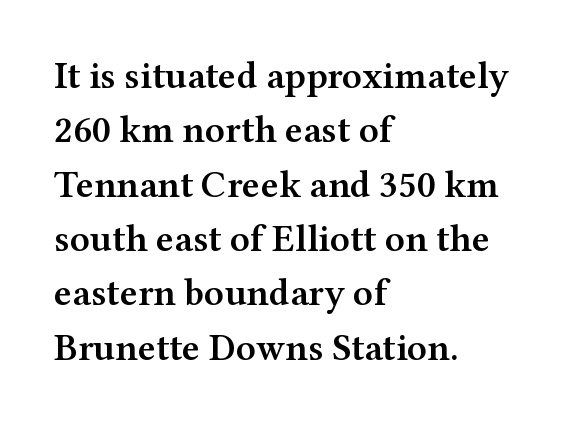
{"serif": "yes", "italic": "no", "bold": "semi", "weight": "semibold", "width": "wide", "stroke_contrast": "medium", "x_height": "medium", "monospaced": "no", "underline": "no", "align": "left", "line_spacing": "normal", "line_spacing_ratio": 1.43, "letter_spacing": "normal", "letter_spacing_em": 0.0, "glyph_px": 38}
